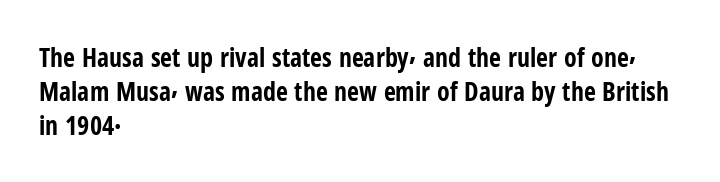
Notice how the stems are strictly vertical — no italics here. The passage shown is emphatically bold. Students, observe: this is what conventionally led text looks like. You could call the tracking neutral — neither tight nor loose. The ragged edge is on the right, which tells us the setting is flush left. Descenders are the only things crossing below the line.
